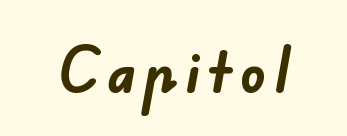
Note: no serifs on the glyphs. The string is rendered with underlining switched off. Here the designer chose a conventional face with non-uniform glyph widths. Stroke thickness is high; the sample reads as a true bold.
